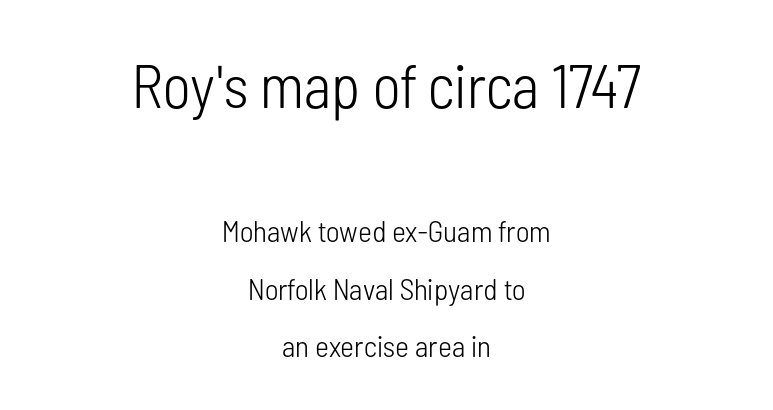
The image shows 61 px light, condensed sans-serif type, upright; set centered, loose line spacing (1.91x), normal letter spacing, not underlined; the first (top) block is 2.03x larger; low stroke contrast and a medium x-height.
